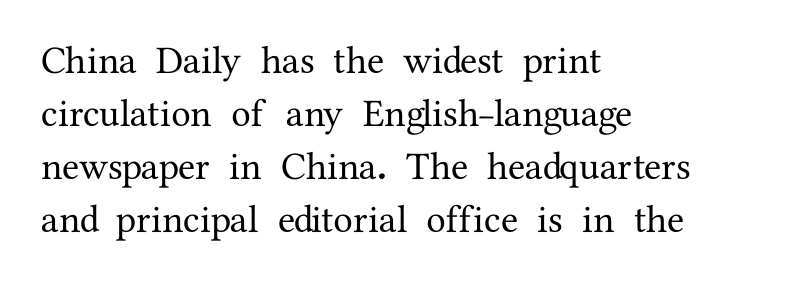
Q: Is the text italic (slanted)? A: No, it is upright.
Q: Is the typeface a serif or a sans-serif typeface? A: Serif.
Q: Is the text underlined? A: No.
Q: How is the paragraph aligned? A: Left-aligned.
Q: Is the spacing between letters normal or unusually wide? A: Normal.
Q: Is the spacing between lines tight, normal or loose? A: Normal.
Q: Width (condensed, normal, or wide)? A: Normal.
Q: Stroke contrast? A: Medium.
Q: x-height? A: Medium.
Q: Monospaced? A: No.
